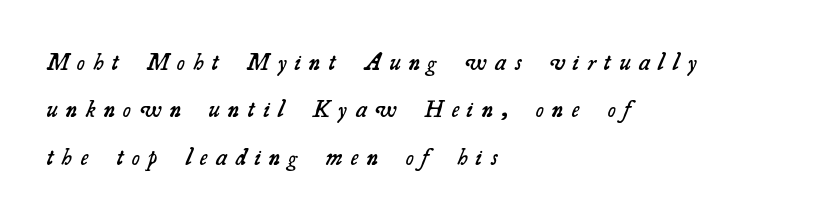
The strip under each line holds only bare page. Horizontal alignment here is leftward, the default for most running prose. Is the letter spacing exaggerated? Yes — the characters are pushed far apart. Leading: increased. Heft: intermediate — a semibold.
